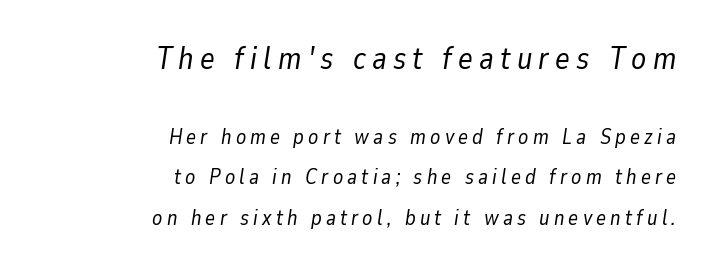
The image shows 31 px regular-weight type, italic (leaning right); set right-aligned, loose line spacing (1.93x), unusually wide letter spacing (+0.2 em), not underlined; the first (top) block is 1.48x larger; low stroke contrast and a medium x-height.
